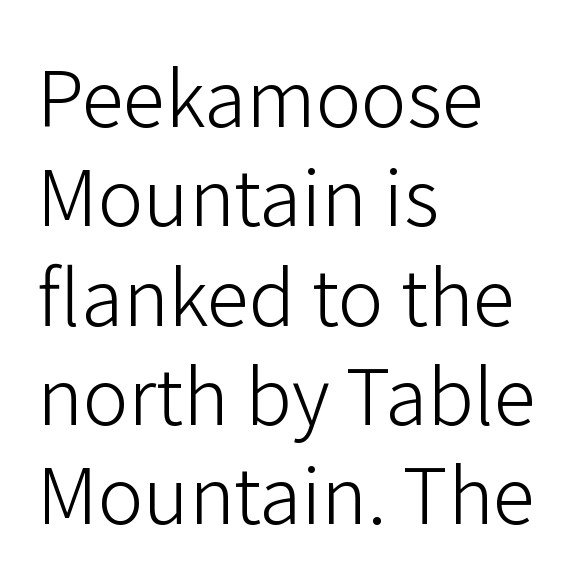
The image shows 77 px light sans-serif type, upright; set left-aligned, normal line spacing (1.29x), normal letter spacing, not underlined; low stroke contrast and a medium x-height.
